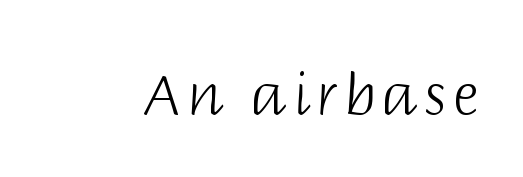
Font category for this specimen: sans-serif. Underlining? Definitely not there. The face used here is proportionally spaced, like ordinary book or web type. The lettering stays uniformly vertical, giving the passage a roman look. Think standard paragraph weight, or any step lighter than that.
